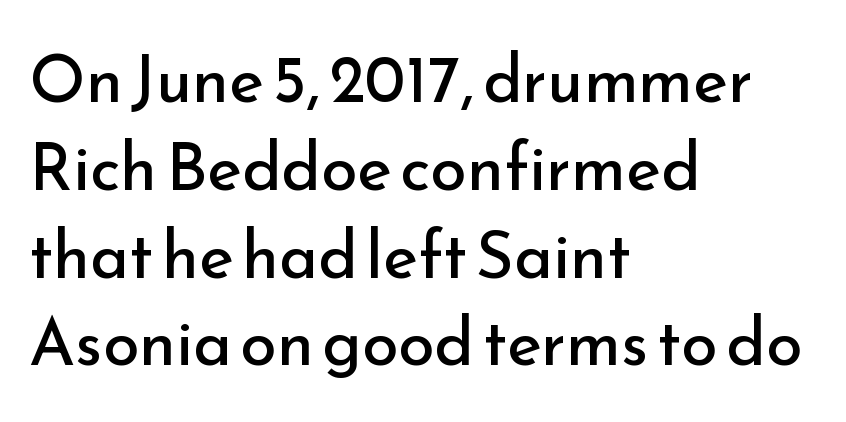
Serif or sans? Sans — the stroke terminals are bare. Proportional: the letters do not fall into vertical columns. You could call the tracking neutral — neither tight nor loose. Normally led — the rows are evenly, conventionally spaced. The gap between lines stays unmarked.
